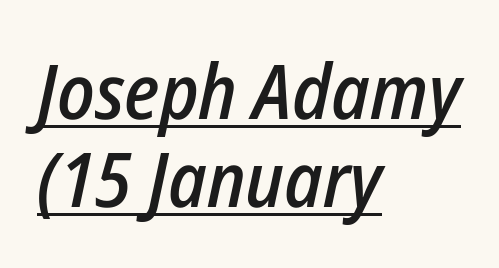
{"italic": "yes", "lean": "right", "slant_degrees": 12, "bold": "semi", "weight": "semibold", "width": "condensed", "stroke_contrast": "low", "x_height": "medium", "monospaced": "no", "underline": "yes", "align": "left", "line_spacing_ratio": 1.16, "letter_spacing": "normal", "letter_spacing_em": 0.0, "glyph_px": 76}
